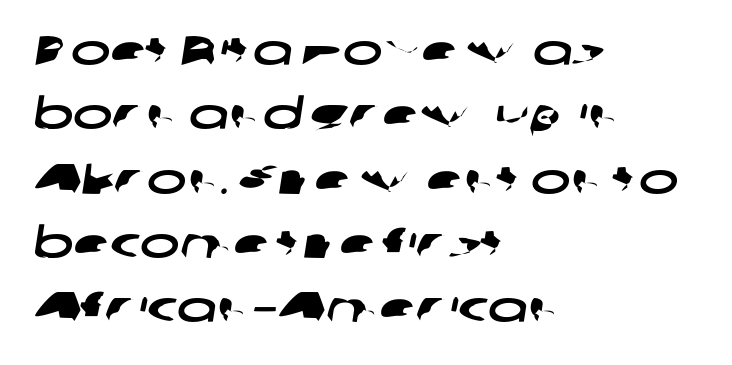
Q: Is the typeface a serif or a sans-serif typeface? A: Sans-serif.
Q: Is the text underlined? A: No.
Q: How is the paragraph aligned? A: Left-aligned.
Q: Is the spacing between letters normal or unusually wide? A: Normal.
Q: Is the spacing between lines tight, normal or loose? A: Normal.
Q: Width (condensed, normal, or wide)? A: Wide.
Q: Stroke contrast? A: Low.
Q: x-height? A: Medium.
Q: Monospaced? A: No.
